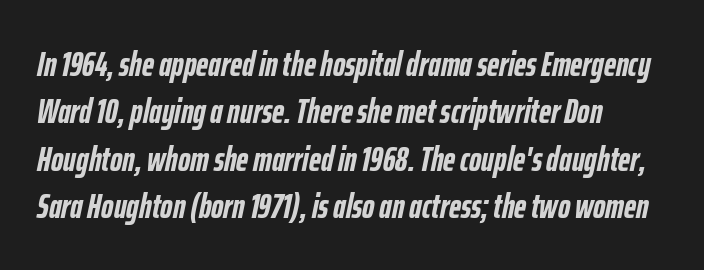
Q: Is the text bold? A: Yes.
Q: Is the text italic (slanted)? A: Yes, it leans right by about 12 degrees.
Q: Is the text underlined? A: No.
Q: How is the paragraph aligned? A: Left-aligned.
Q: Is the spacing between letters normal or unusually wide? A: Normal.
Q: Is the spacing between lines tight, normal or loose? A: Normal.
Q: Width (condensed, normal, or wide)? A: Condensed.
Q: Stroke contrast? A: Low.
Q: x-height? A: Medium.
Q: Monospaced? A: No.
